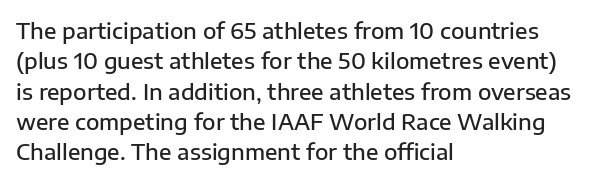
Q: Is the text bold? A: Semi-bold.
Q: Is the text italic (slanted)? A: No, it is upright.
Q: Is the text underlined? A: No.
Q: How is the paragraph aligned? A: Left-aligned.
Q: Is the spacing between letters normal or unusually wide? A: Normal.
Q: Is the spacing between lines tight, normal or loose? A: Normal.
